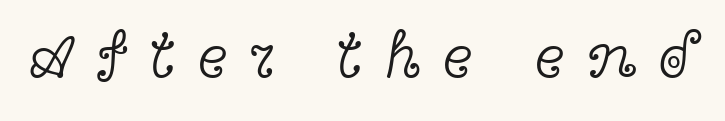
Posture: straight, roman, zero tilt. A serif font was chosen for this passage. Is this a fixed-width face? No — the glyphs have proportional, varying widths. The gap between lines stays unmarked. Is the stroke heavy? The answer is a plain regular-or-lighter.
